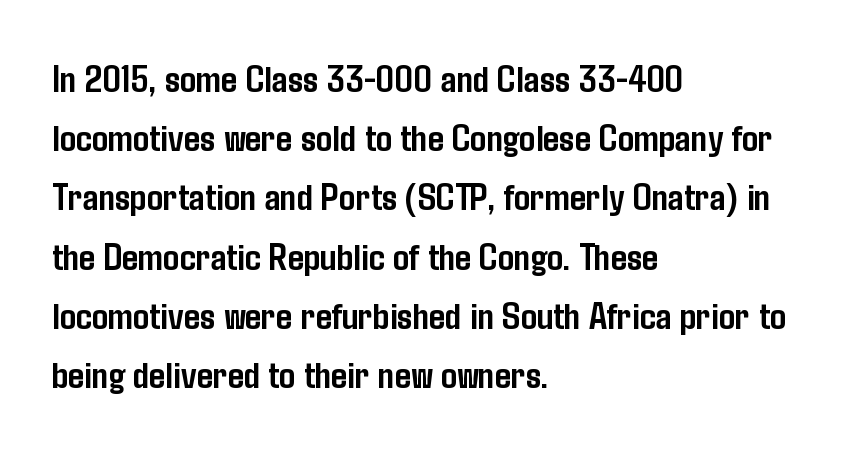
The image shows 40 px semibold, condensed sans-serif type, upright; set left-aligned, normal line spacing (1.48x), normal letter spacing, not underlined; low stroke contrast and a medium x-height.
